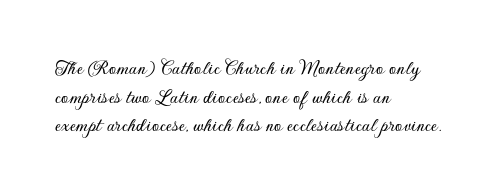
{"underline": "no", "align": "left", "line_spacing": "normal", "line_spacing_ratio": 1.36, "letter_spacing": "normal", "letter_spacing_em": 0.0, "glyph_px": 21}
